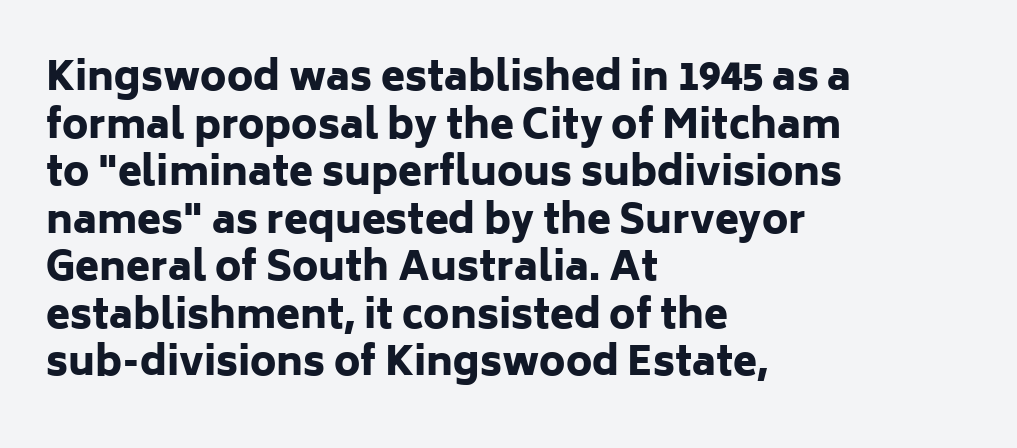
Q: Is the text bold? A: Yes.
Q: Is the text italic (slanted)? A: No, it is upright.
Q: Is the typeface a serif or a sans-serif typeface? A: Sans-serif.
Q: Is the text underlined? A: No.
Q: How is the paragraph aligned? A: Left-aligned.
Q: Is the spacing between letters normal or unusually wide? A: Normal.
Q: Width (condensed, normal, or wide)? A: Normal.
Q: Stroke contrast? A: Low.
Q: x-height? A: Medium.
Q: Monospaced? A: No.
